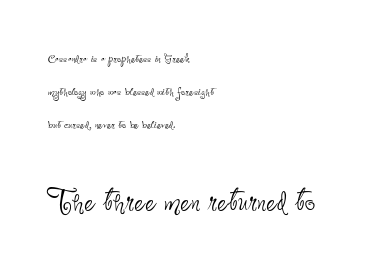
The face used here appears at its bigger size in the lower chunk. Notice the wide empty band between every row — that's loose leading. Standard letterfit; no display-style spreading of the glyphs. Summary of weight: not heavy and not bold.
